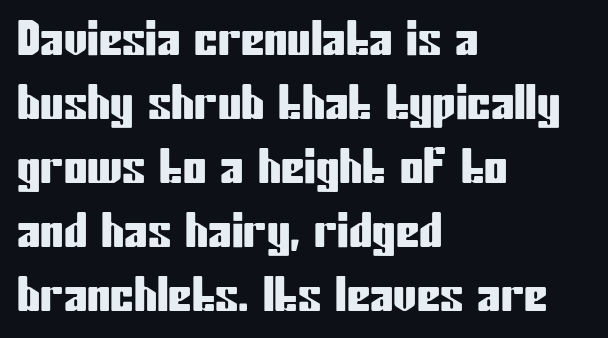
Regular leading. Regarding serifs, this sample does without them. The zone under the glyphs is completely vacant. Posture: vertical. Standard letterfit; no display-style spreading of the glyphs.
